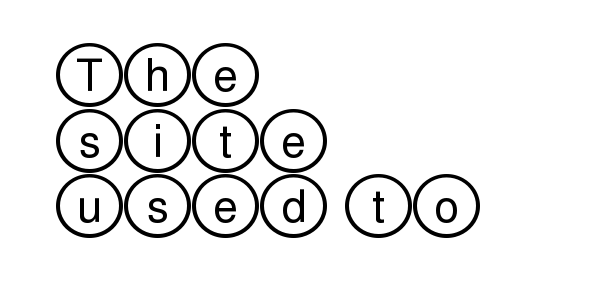
{"italic": "no", "width": "wide", "x_height": "large", "underline": "no", "align": "left", "line_spacing": "normal", "line_spacing_ratio": 1.49, "letter_spacing": "normal", "letter_spacing_em": 0.0, "glyph_px": 44}
